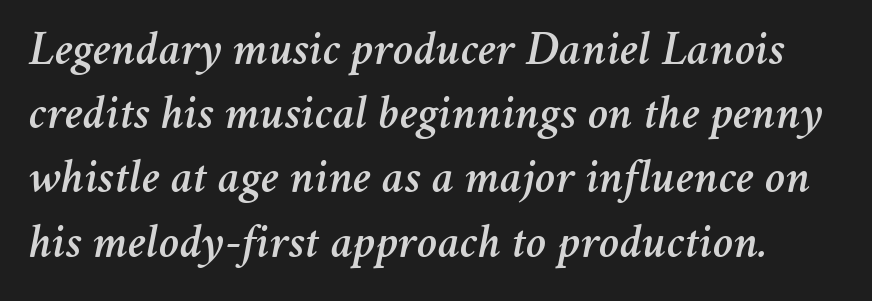
The image shows 49 px text type, italic (leaning right); set normal line spacing (1.31x), normal letter spacing, not underlined; medium stroke contrast and a medium x-height.
